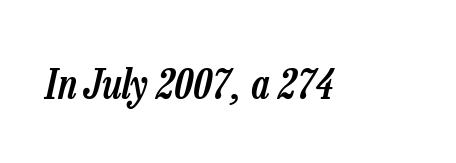
The image shows 42 px semibold, condensed type, italic (leaning right); set normal letter spacing, not underlined; low stroke contrast and a medium x-height.
